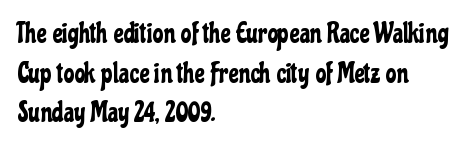
{"italic": "no", "underline": "no", "align": "left", "line_spacing": "normal", "line_spacing_ratio": 1.47, "letter_spacing": "normal", "letter_spacing_em": 0.0, "glyph_px": 27}
